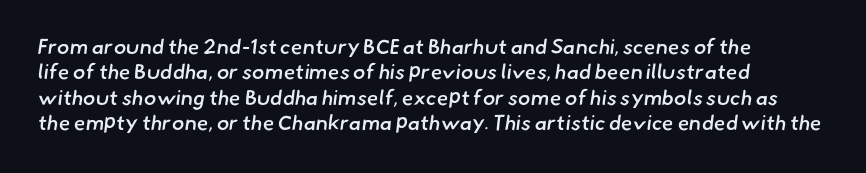
{"bold": "semi", "underline": "no", "align": "left", "line_spacing_ratio": 1.21, "letter_spacing": "normal", "letter_spacing_em": 0.0, "glyph_px": 21}
